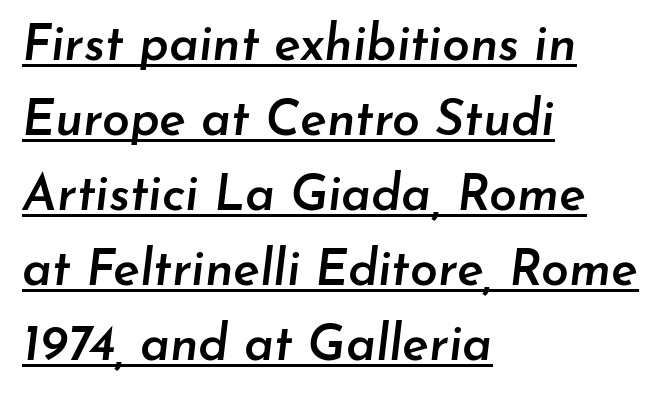
The image shows 50 px semibold type, italic (leaning right); set left-aligned, normal line spacing (1.5x), normal letter spacing, underlined; low stroke contrast and a small x-height.
